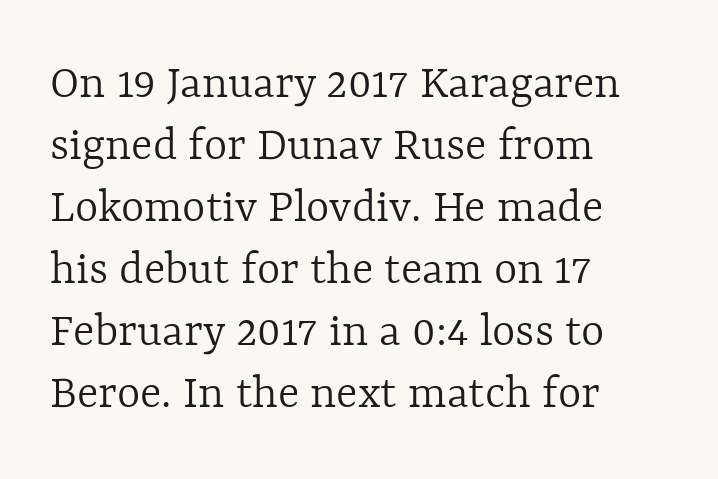
The image shows 50 px light type, upright; set left-aligned, line spacing 1.24x, normal letter spacing, not underlined; a medium x-height.
